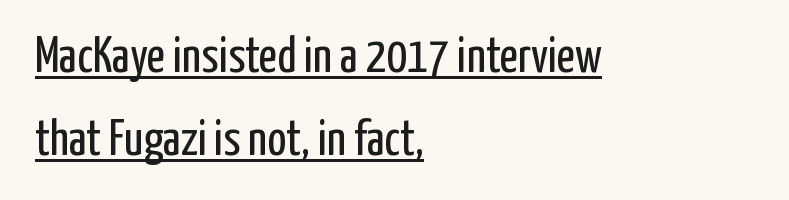
The image shows 50 px regular-weight, condensed sans-serif type, upright; set left-aligned, normal line spacing (1.66x), normal letter spacing, underlined; low stroke contrast and a medium x-height.
